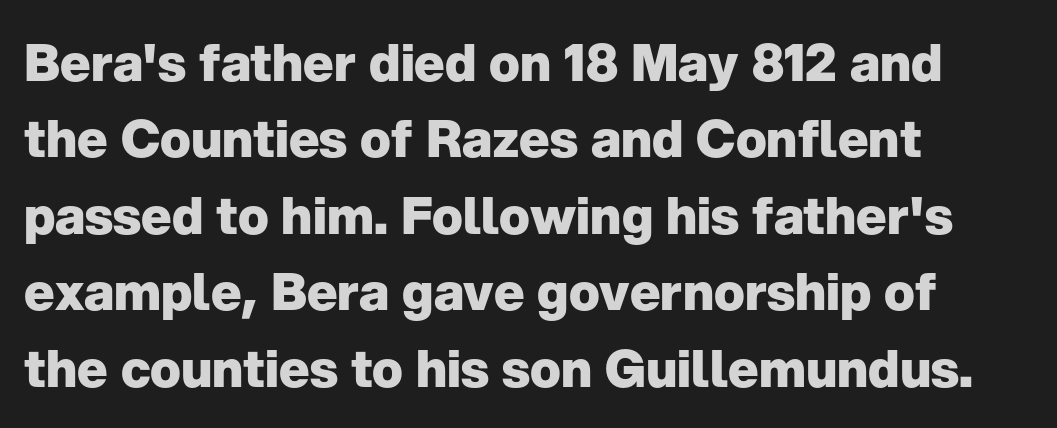
Notice how descenders clear the ascenders below comfortably — that's standard leading. Characters remain perfectly vertical along every line. The rendering shows plain stroke endings on the letterforms — a sans-serif design. The compositor pushed each line to the left boundary. The type is set solid horizontally, with unmodified tracking. You could not count columns in this text — the font is proportionally spaced.
